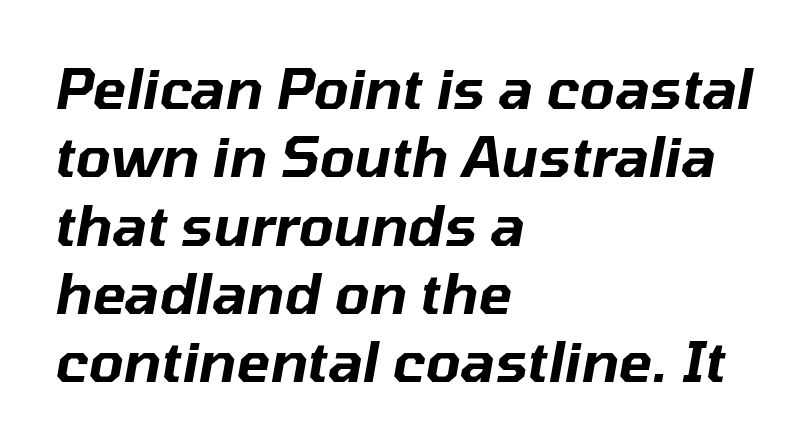
{"italic": "yes", "lean": "right", "slant_degrees": 10, "width": "normal", "stroke_contrast": "low", "x_height": "medium", "monospaced": "no", "underline": "no", "align": "left", "line_spacing_ratio": 1.22, "letter_spacing": "normal", "letter_spacing_em": 0.0, "glyph_px": 56}
